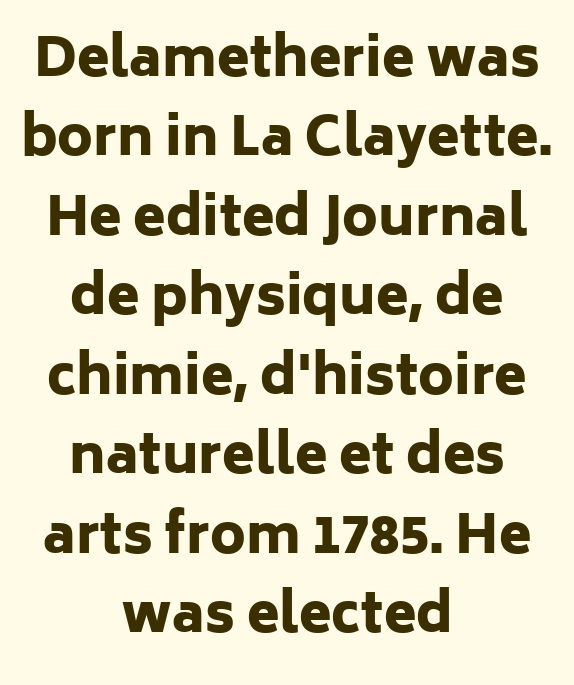
{"serif": "no", "italic": "no", "bold": "yes", "weight": "heavy", "width": "normal", "stroke_contrast": "low", "x_height": "medium", "monospaced": "no", "underline": "no", "align": "center", "line_spacing": "normal", "line_spacing_ratio": 1.5, "letter_spacing": "normal", "letter_spacing_em": 0.0, "glyph_px": 53}
